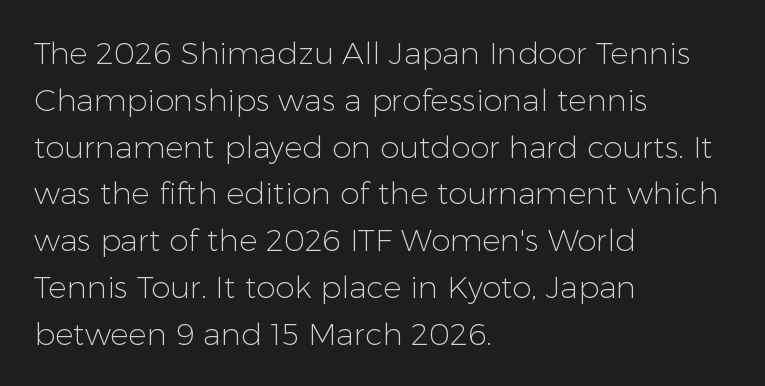
{"serif": "no", "italic": "no", "bold": "no", "weight": "light", "width": "normal", "stroke_contrast": "low", "x_height": "medium", "monospaced": "no", "underline": "no", "align": "left", "line_spacing": "normal", "line_spacing_ratio": 1.51, "letter_spacing": "normal", "letter_spacing_em": 0.0, "glyph_px": 31}
